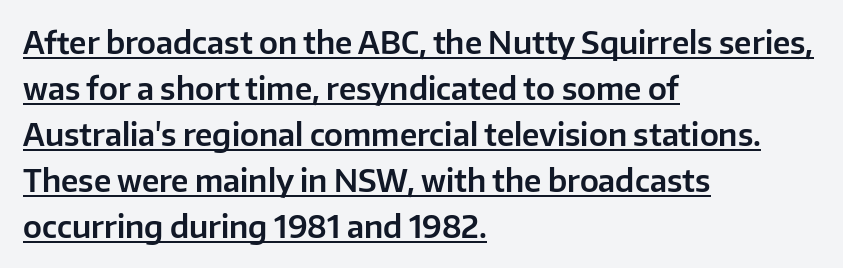
{"serif": "no", "italic": "no", "width": "normal", "stroke_contrast": "low", "x_height": "medium", "monospaced": "no", "underline": "yes", "align": "left", "line_spacing": "normal", "line_spacing_ratio": 1.53, "letter_spacing": "normal", "letter_spacing_em": 0.0, "glyph_px": 30}
